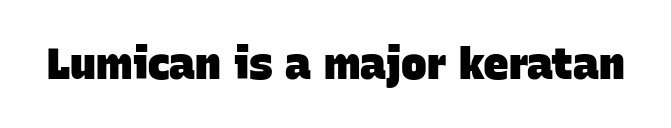
The image shows 43 px heavy sans-serif type; set normal letter spacing, not underlined; low stroke contrast and a large x-height.
